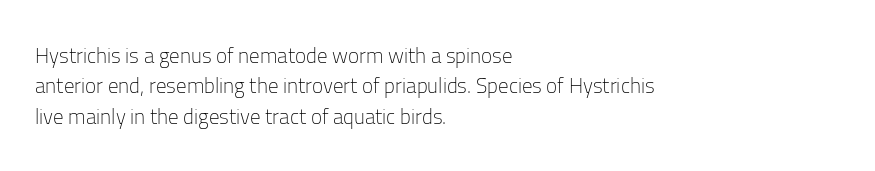
{"italic": "no", "bold": "no", "underline": "no", "align": "left", "line_spacing": "normal", "line_spacing_ratio": 1.45, "letter_spacing": "normal", "letter_spacing_em": 0.0, "glyph_px": 21}
